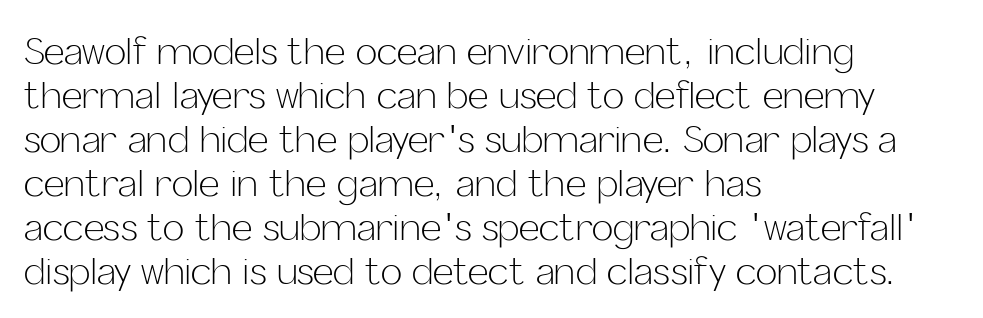
Q: Is the text bold? A: No.
Q: Is the text italic (slanted)? A: No, it is upright.
Q: Is the typeface a serif or a sans-serif typeface? A: Sans-serif.
Q: Is the text underlined? A: No.
Q: How is the paragraph aligned? A: Left-aligned.
Q: Is the spacing between letters normal or unusually wide? A: Normal.
Q: Width (condensed, normal, or wide)? A: Normal.
Q: Stroke contrast? A: Low.
Q: x-height? A: Medium.
Q: Monospaced? A: No.
